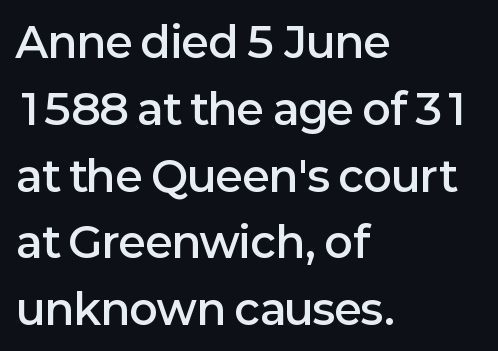
Q: Is the text bold? A: Semi-bold.
Q: Is the text italic (slanted)? A: No, it is upright.
Q: Is the typeface a serif or a sans-serif typeface? A: Sans-serif.
Q: Is the text underlined? A: No.
Q: How is the paragraph aligned? A: Left-aligned.
Q: Is the spacing between letters normal or unusually wide? A: Normal.
Q: Is the spacing between lines tight, normal or loose? A: Normal.
Q: Width (condensed, normal, or wide)? A: Normal.
Q: Stroke contrast? A: Low.
Q: x-height? A: Medium.
Q: Monospaced? A: No.
